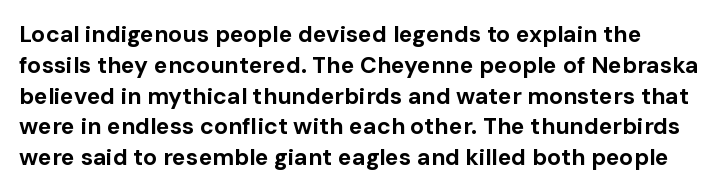
Glyph-to-glyph distance matches everyday printed text. No italicization has been applied; the sample stays upright. Plain, unruled lines of type. This is heavy type, rendered in bold. What's the leading like? Ordinary, nothing unusual.
